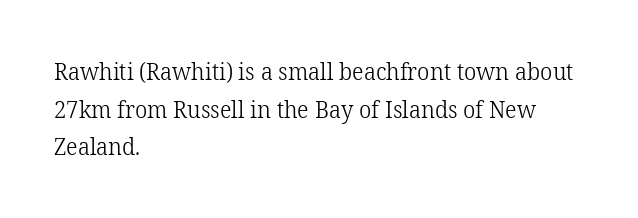
The setting favours the left margin, as ordinary paragraphs usually do. The face looks like a standard text weight, possibly lighter. Each row of text sits above clean, open space. Posture: straight, roman, zero tilt.
